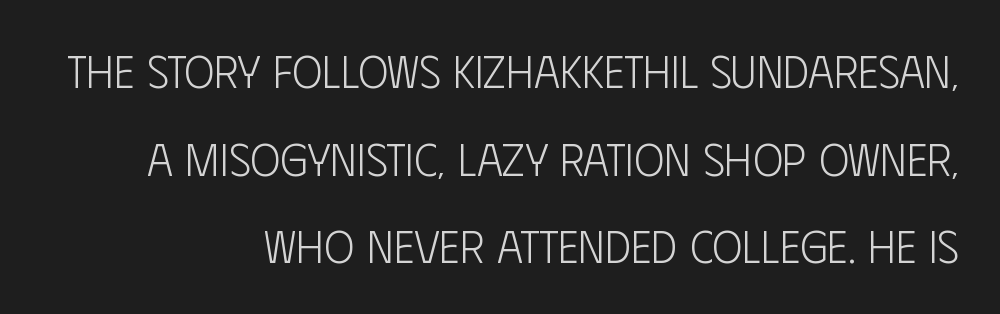
{"serif": "no", "italic": "no", "bold": "no", "weight": "light", "width": "condensed", "stroke_contrast": "low", "x_height": "large", "monospaced": "no", "underline": "no", "align": "right", "line_spacing": "loose", "line_spacing_ratio": 1.95, "letter_spacing": "normal", "letter_spacing_em": 0.0, "glyph_px": 45}
